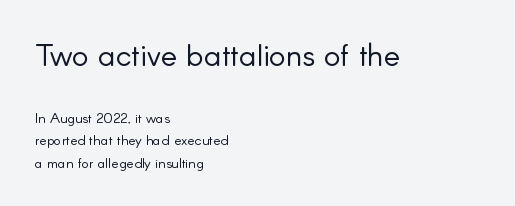
{"serif": "no", "italic": "no", "bold": "no", "weight": "light", "width": "normal", "stroke_contrast": "low", "x_height": "small", "monospaced": "no", "underline": "no", "align": "left", "line_spacing": "normal", "line_spacing_ratio": 1.59, "letter_spacing": "normal", "letter_spacing_em": 0.0, "larger_block": "first", "size_ratio": 2.21, "glyph_px": 31}
